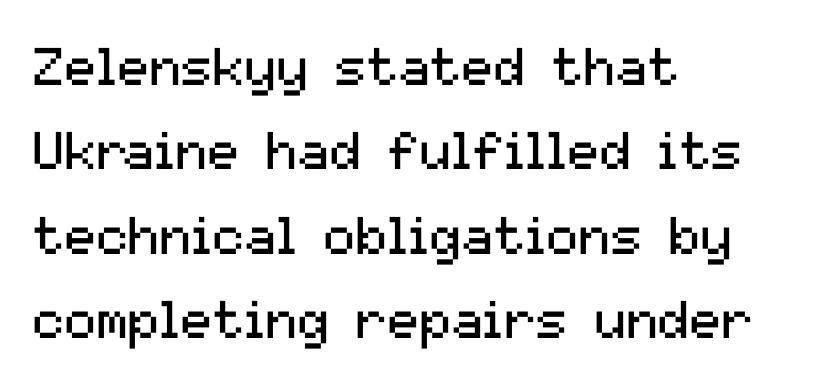
Q: Is the text bold? A: No.
Q: Is the text italic (slanted)? A: No, it is upright.
Q: Is the typeface a serif or a sans-serif typeface? A: Sans-serif.
Q: Is the text underlined? A: No.
Q: How is the paragraph aligned? A: Left-aligned.
Q: Is the spacing between letters normal or unusually wide? A: Normal.
Q: Is the spacing between lines tight, normal or loose? A: Normal.
Q: Width (condensed, normal, or wide)? A: Normal.
Q: Stroke contrast? A: Medium.
Q: x-height? A: Medium.
Q: Monospaced? A: No.
